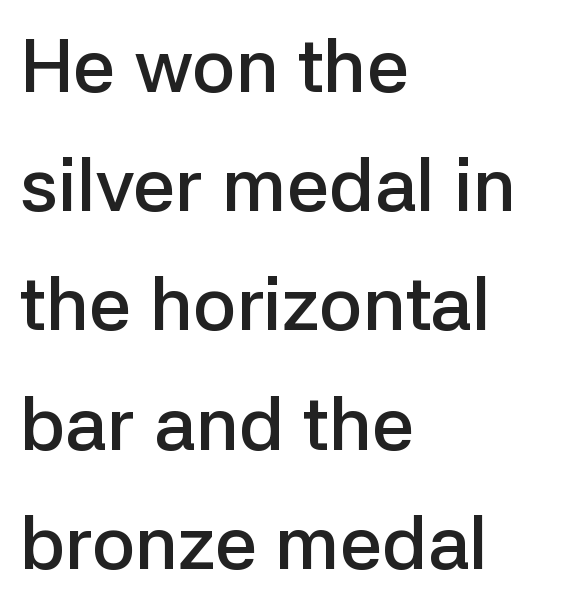
No italicization has been applied; the sample stays upright. The face used here is a sans, in the tradition of grotesques and geometrics. Its strokes are somewhat broadened, the hallmark of semibold type. The rendering uses a moderate line-height, typical for paragraphs.
